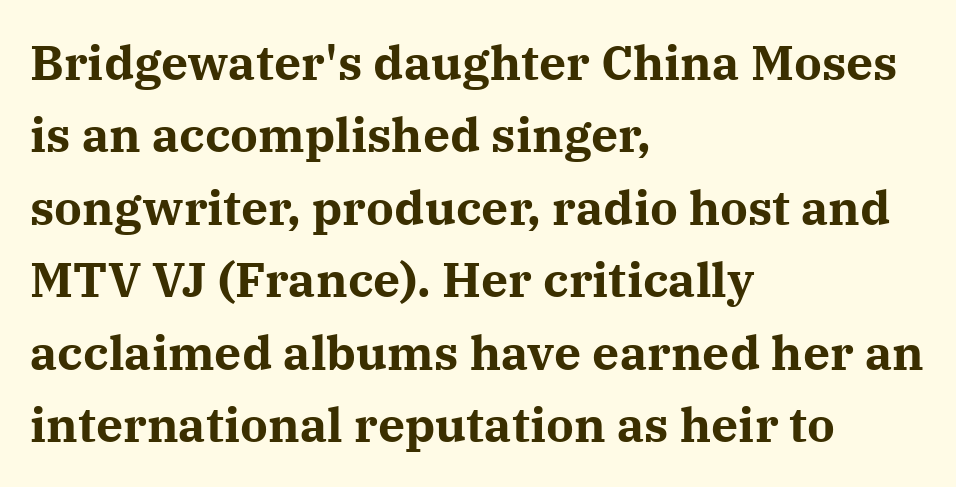
Think of a printed novel: that variable character pitch is what you see here. Each row of text sits above clean, open space. No italicization has been applied; the sample stays upright. The passage shown is emphatically bold. Standard letterfit; no display-style spreading of the glyphs.
